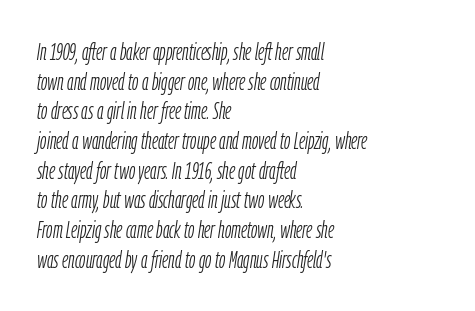
Q: Is the text bold? A: No.
Q: Is the text italic (slanted)? A: Yes, it leans right by about 9 degrees.
Q: Is the text underlined? A: No.
Q: How is the paragraph aligned? A: Left-aligned.
Q: Is the spacing between letters normal or unusually wide? A: Normal.
Q: Is the spacing between lines tight, normal or loose? A: Normal.
